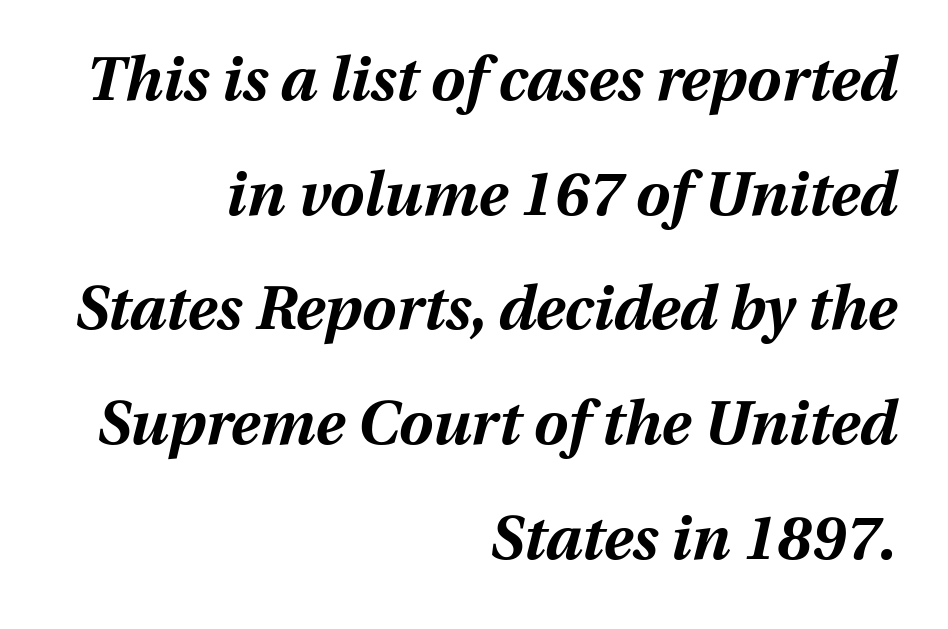
No word sits above an underline. Weight check: bold — yes, fully. Characters follow at the spacing the type designer built in. These lines are rendered in a variable-pitch font.
